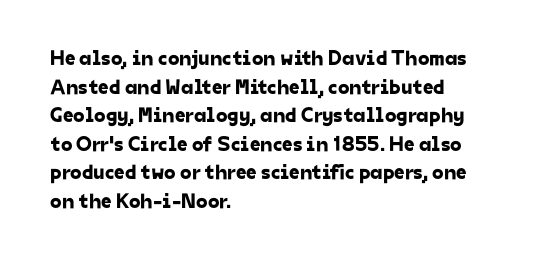
{"underline": "no", "align": "left", "line_spacing": "normal", "line_spacing_ratio": 1.36, "letter_spacing": "normal", "letter_spacing_em": 0.0, "glyph_px": 21}
